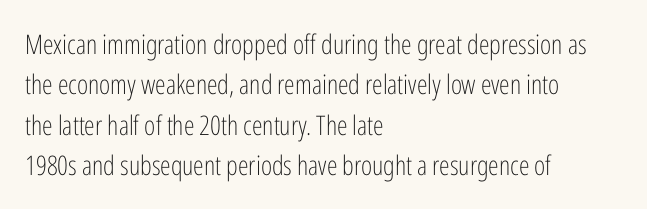
The image shows 27 px text type, upright; set left-aligned, normal line spacing (1.5x), normal letter spacing, not underlined.
